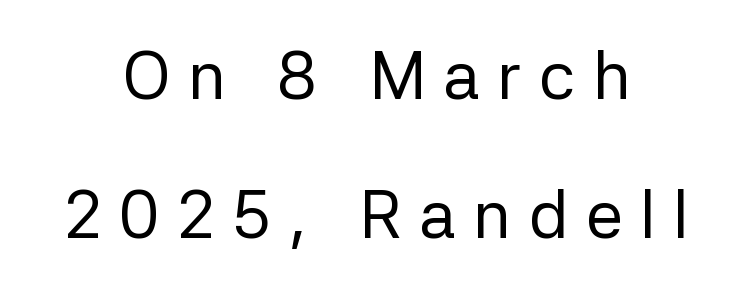
Honestly, the rows look like they've been pulled way apart. Does the copy run flush right? No — it is centered line by line. These glyphs show unthickened strokes, regular width or finer. Each row of text sits above clean, open space. Grotesque or geometric, the face here clearly has no serifs. There is plenty of visible air inserted between adjacent glyphs.
